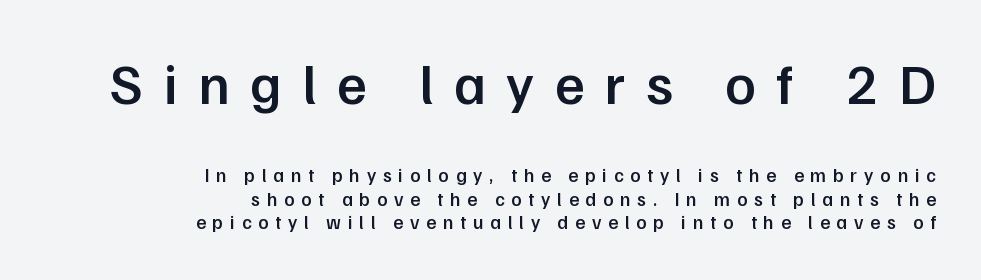
The image shows 57 px semibold sans-serif type, upright; set right-aligned, normal line spacing (1.25x), unusually wide letter spacing (+0.36 em), not underlined; the first (top) block is 3.0x larger; low stroke contrast and a medium x-height.
